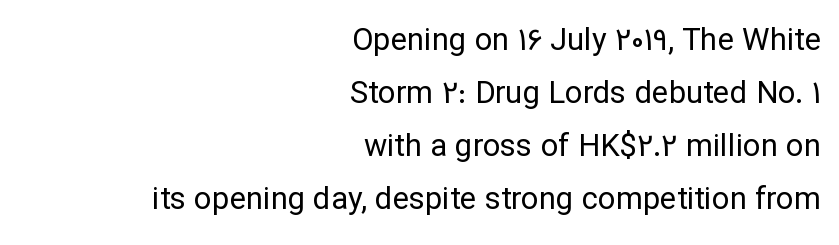
There is no visible air inserted between adjacent glyphs. Anything drawn beneath the words? Only blank space. These lines are rendered in a variable-pitch font. Note: no serifs on the glyphs. Quick note: not italic, upright. On a weight scale, this lands at 450 or below.
